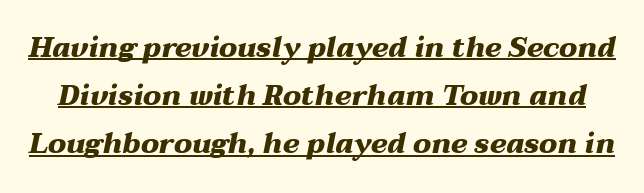
The image shows 28 px heavy, wide type, italic (leaning right); set line spacing 1.72x, normal letter spacing, underlined; medium stroke contrast and a medium x-height.
